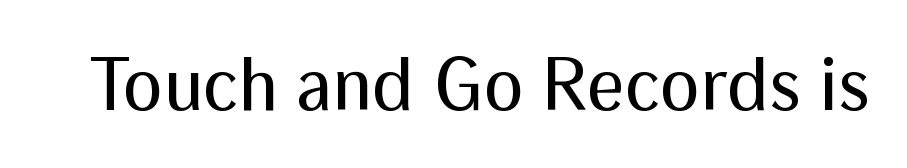
Q: Is the text bold? A: No.
Q: Is the text italic (slanted)? A: No, it is upright.
Q: Is the typeface a serif or a sans-serif typeface? A: Sans-serif.
Q: Is the text underlined? A: No.
Q: Is the spacing between letters normal or unusually wide? A: Normal.
Q: Width (condensed, normal, or wide)? A: Normal.
Q: Stroke contrast? A: Medium.
Q: x-height? A: Medium.
Q: Monospaced? A: No.
